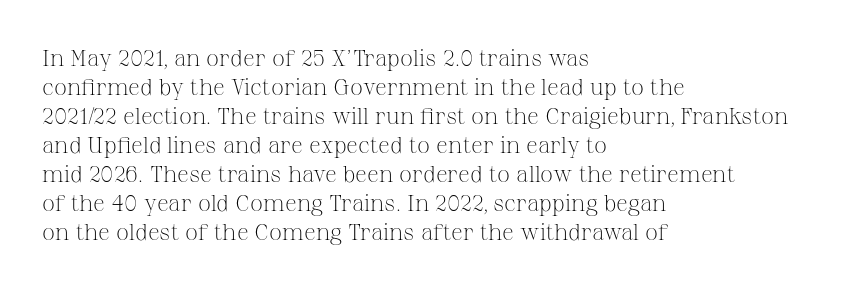
The image shows 23 px text type, upright; set left-aligned, normal line spacing (1.26x), normal letter spacing, not underlined.
